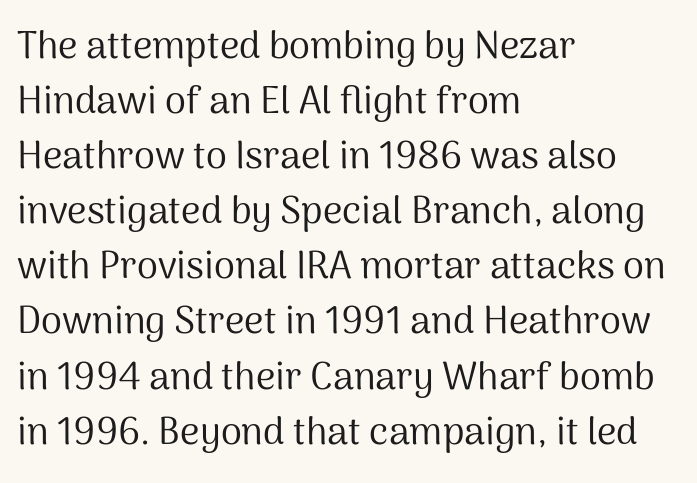
Ordinary non-slanted type is in use. Nothing sits at the stroke ends, so this counts as sans-serif. Summary of weight: not heavy and not bold. Note the varied advance widths — an 'i' is clearly narrower than an 'm'. A student would call this left alignment; a typographer would say flush left, rag right. Unmarked baselines from the first word to the last.
